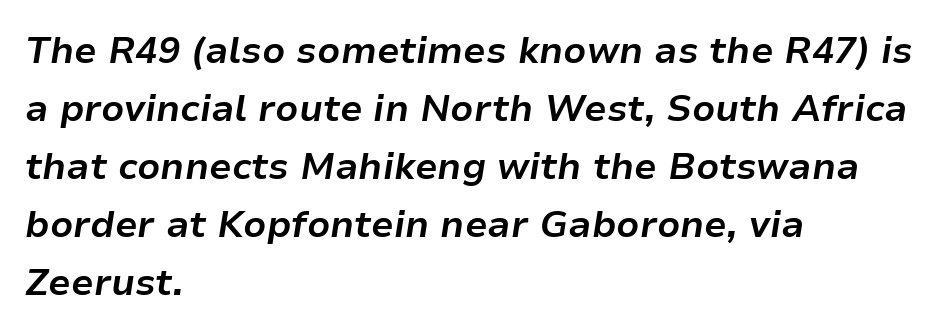
Descenders are the only things crossing below the line. In terms of posture, this sample is oblique. The face used here is proportionally spaced, like ordinary book or web type. These lines keep a tight, regular rhythm from letter to letter.
